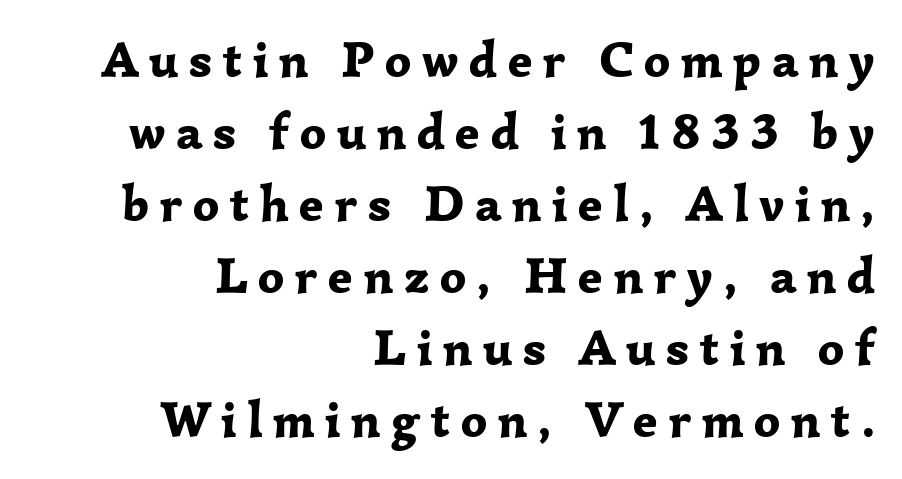
Letter spacing: wide. Serifs: yes, visible at the terminals of the letterforms. A typesetter would call this proportional, since set widths differ per character. The rag falls on the left side of this text block.
